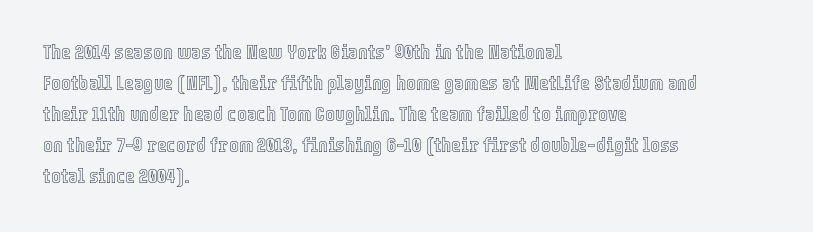
Does the copy run flush right? No — it runs flush left. The specimen reads as upright at a glance. Between one letter and the next there's only the usual sliver of space. The designer left line spacing at the default.
